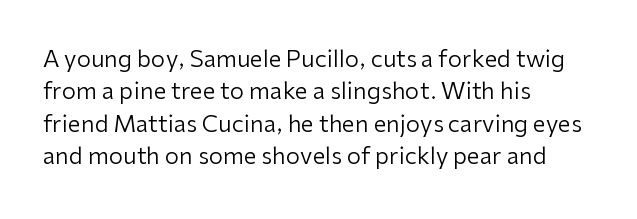
{"italic": "no", "bold": "no", "underline": "no", "align": "left", "line_spacing": "normal", "line_spacing_ratio": 1.41, "letter_spacing": "normal", "letter_spacing_em": 0.0, "glyph_px": 23}
